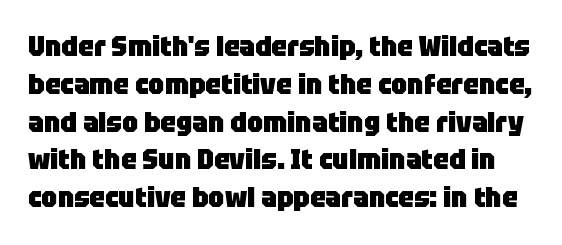
{"serif": "no", "italic": "no", "bold": "yes", "weight": "heavy", "width": "normal", "stroke_contrast": "low", "x_height": "large", "monospaced": "no", "underline": "no", "line_spacing": "normal", "line_spacing_ratio": 1.35, "letter_spacing": "normal", "letter_spacing_em": 0.0, "glyph_px": 28}
